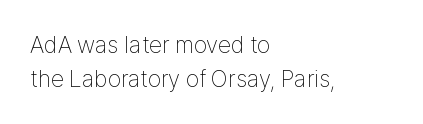
Q: Is the text bold? A: No.
Q: Is the text italic (slanted)? A: No, it is upright.
Q: Is the text underlined? A: No.
Q: How is the paragraph aligned? A: Left-aligned.
Q: Is the spacing between letters normal or unusually wide? A: Normal.
Q: Is the spacing between lines tight, normal or loose? A: Normal.
